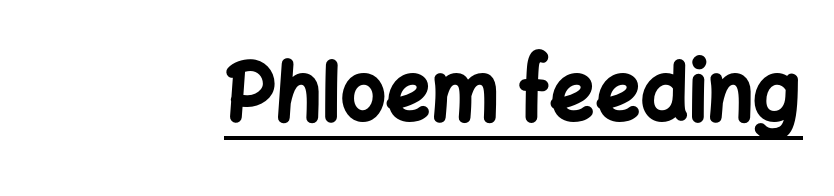
The image shows 79 px bold sans-serif type, upright; set right-aligned, normal letter spacing, underlined; low stroke contrast and a medium x-height.
